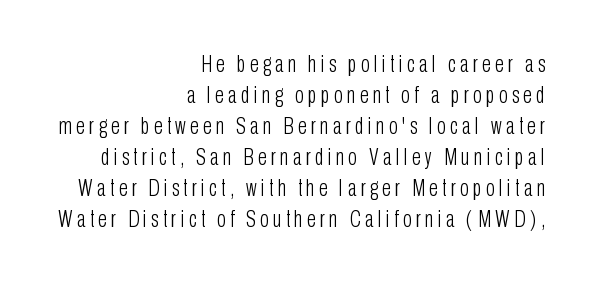
The image shows 23 px text type, upright; set right-aligned, normal line spacing (1.35x), not underlined.
